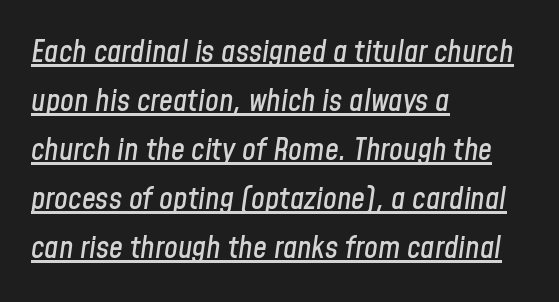
{"italic": "yes", "lean": "right", "slant_degrees": 8, "width": "condensed", "stroke_contrast": "low", "x_height": "medium", "monospaced": "no", "underline": "yes", "align": "left", "line_spacing": "normal", "line_spacing_ratio": 1.58, "letter_spacing": "normal", "letter_spacing_em": 0.0, "glyph_px": 31}
